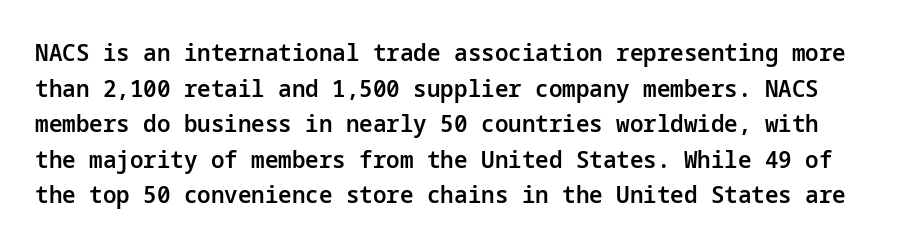
Q: Is the text bold? A: Semi-bold.
Q: Is the text italic (slanted)? A: No, it is upright.
Q: Is the text underlined? A: No.
Q: Is the spacing between letters normal or unusually wide? A: Normal.
Q: Is the spacing between lines tight, normal or loose? A: Normal.
